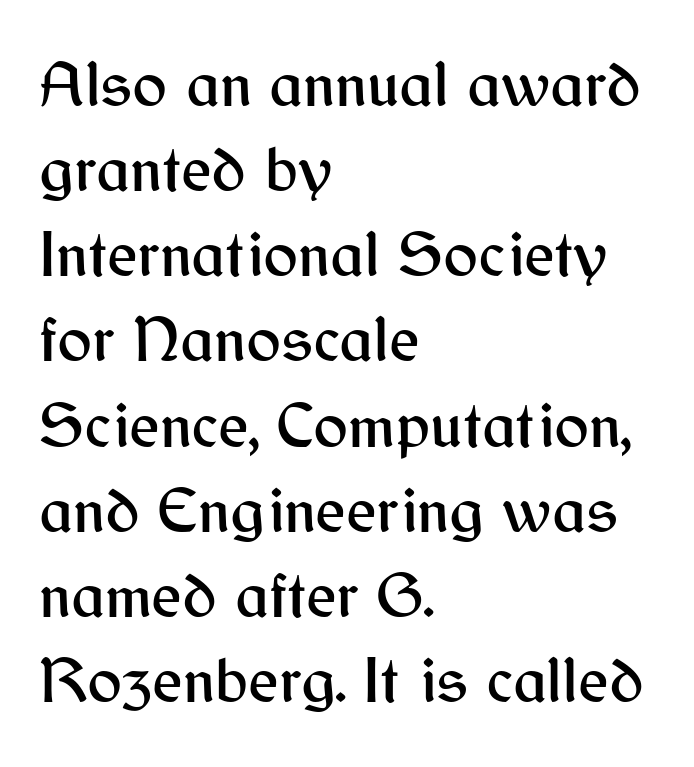
Q: Is the text italic (slanted)? A: No, it is upright.
Q: Is the typeface a serif or a sans-serif typeface? A: Sans-serif.
Q: Is the text underlined? A: No.
Q: How is the paragraph aligned? A: Left-aligned.
Q: Is the spacing between letters normal or unusually wide? A: Normal.
Q: Is the spacing between lines tight, normal or loose? A: Normal.
Q: Width (condensed, normal, or wide)? A: Normal.
Q: Stroke contrast? A: Medium.
Q: x-height? A: Medium.
Q: Monospaced? A: No.
